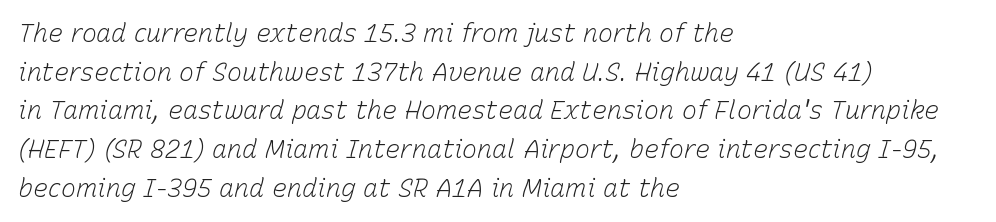
Q: Is the text bold? A: No.
Q: Is the text italic (slanted)? A: Yes, it leans right by about 15 degrees.
Q: Is the text underlined? A: No.
Q: How is the paragraph aligned? A: Left-aligned.
Q: Is the spacing between letters normal or unusually wide? A: Normal.
Q: Is the spacing between lines tight, normal or loose? A: Normal.
